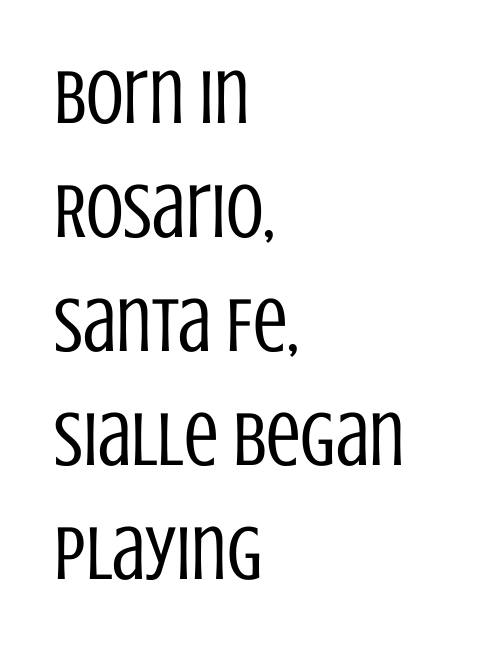
The image shows 77 px regular-weight, condensed sans-serif type, upright; set left-aligned, normal line spacing (1.48x), normal letter spacing, not underlined; low stroke contrast and a large x-height.
